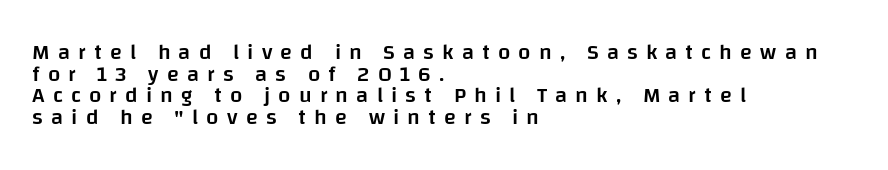
{"italic": "no", "bold": "semi", "underline": "no", "align": "left", "line_spacing": "tight", "line_spacing_ratio": 0.98, "letter_spacing": "wide", "letter_spacing_em": 0.37, "glyph_px": 22}
